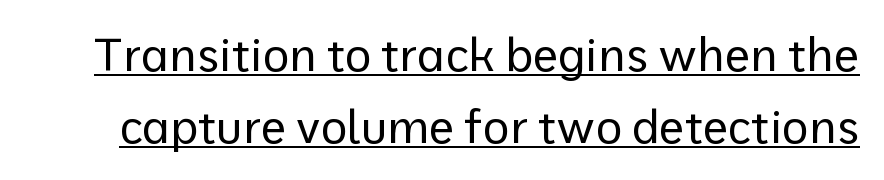
Q: Is the text bold? A: No.
Q: Is the text italic (slanted)? A: No, it is upright.
Q: Is the typeface a serif or a sans-serif typeface? A: Sans-serif.
Q: Is the text underlined? A: Yes.
Q: Is the spacing between letters normal or unusually wide? A: Normal.
Q: Is the spacing between lines tight, normal or loose? A: Normal.
Q: Width (condensed, normal, or wide)? A: Normal.
Q: Stroke contrast? A: Low.
Q: x-height? A: Medium.
Q: Monospaced? A: No.
